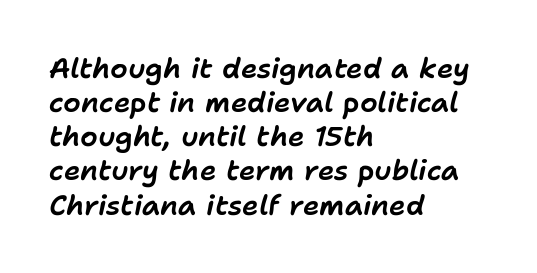
Each letter keeps its own natural width here, so spacing adapts to shape. Left-aligned paragraph, ragged on the right. Anything drawn beneath the words? Only blank space. Characters are canted at an angle relative to the baseline's perpendicular.
